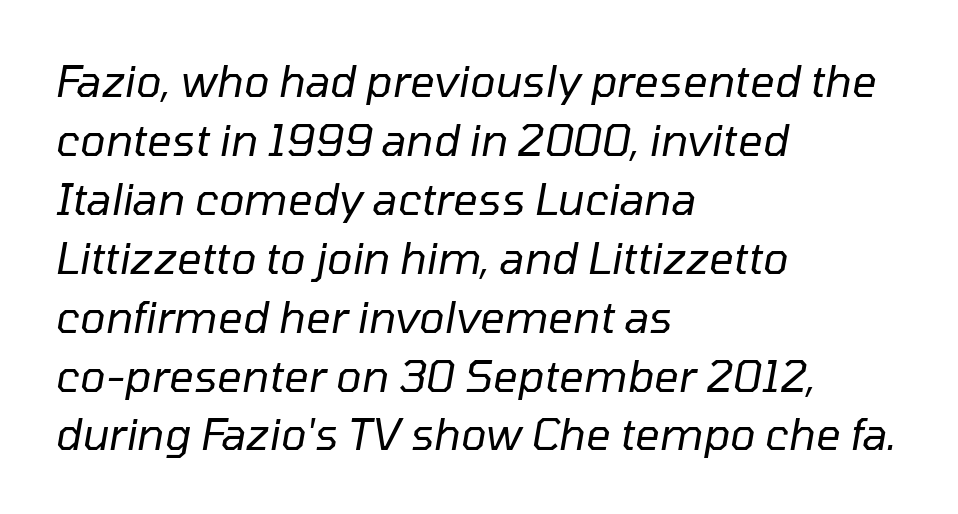
{"italic": "yes", "lean": "right", "slant_degrees": 10, "bold": "no", "weight": "regular", "width": "normal", "stroke_contrast": "low", "x_height": "medium", "monospaced": "no", "underline": "no", "align": "left", "line_spacing": "normal", "line_spacing_ratio": 1.37, "letter_spacing": "normal", "letter_spacing_em": 0.0, "glyph_px": 43}
